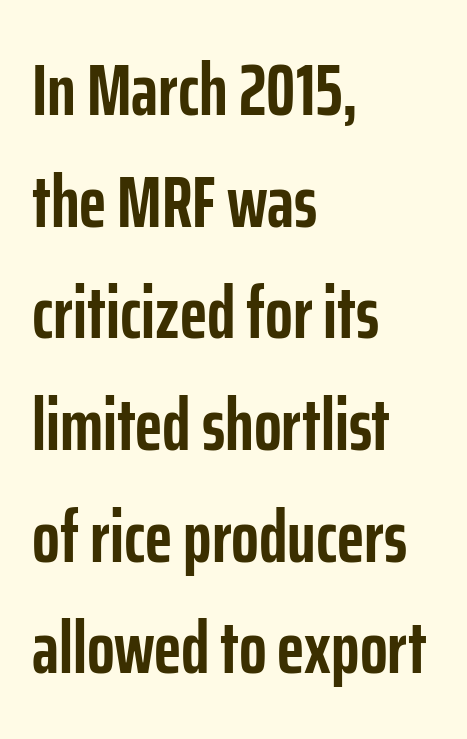
The image shows 73 px semibold, condensed sans-serif type, upright; set left-aligned, normal line spacing (1.53x), normal letter spacing, not underlined; low stroke contrast and a medium x-height.
